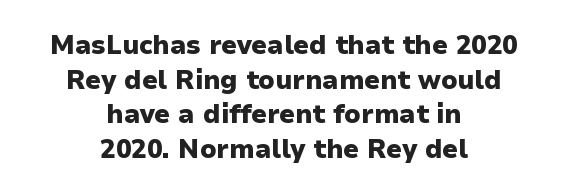
The image shows 26 px bold type, upright; set centered, normal line spacing (1.33x), normal letter spacing, not underlined.
